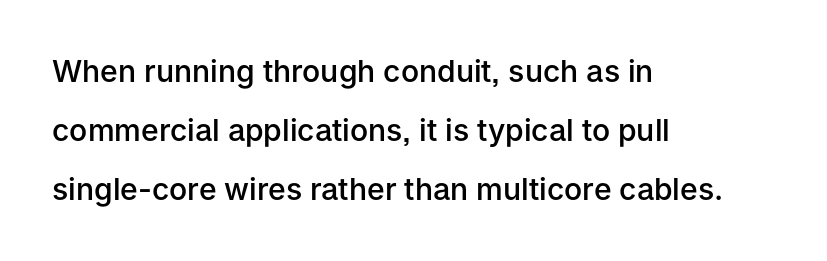
The image shows 30 px semibold sans-serif type, upright; set left-aligned, loose line spacing (1.97x), normal letter spacing, not underlined; low stroke contrast and a medium x-height.
